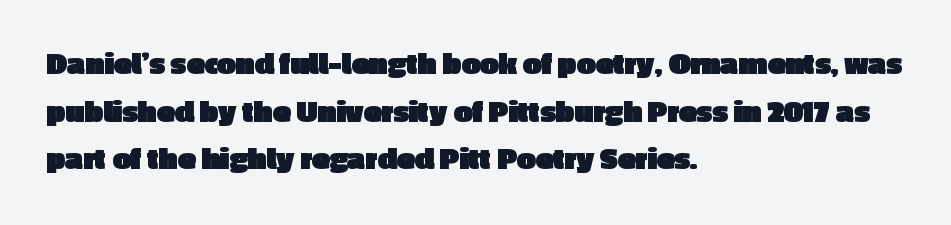
{"serif": "no", "italic": "no", "bold": "yes", "weight": "heavy", "width": "normal", "x_height": "medium", "monospaced": "no", "underline": "no", "align": "left", "line_spacing": "normal", "line_spacing_ratio": 1.44, "letter_spacing": "normal", "letter_spacing_em": 0.0, "glyph_px": 33}
